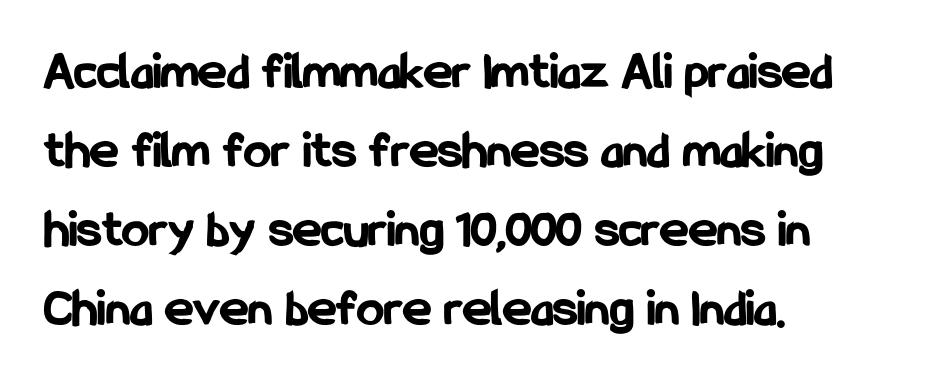
{"serif": "no", "italic": "no", "bold": "yes", "weight": "bold", "width": "condensed", "stroke_contrast": "low", "x_height": "medium", "monospaced": "no", "underline": "no", "align": "left", "line_spacing": "normal", "line_spacing_ratio": 1.46, "letter_spacing": "normal", "letter_spacing_em": 0.0, "glyph_px": 54}
